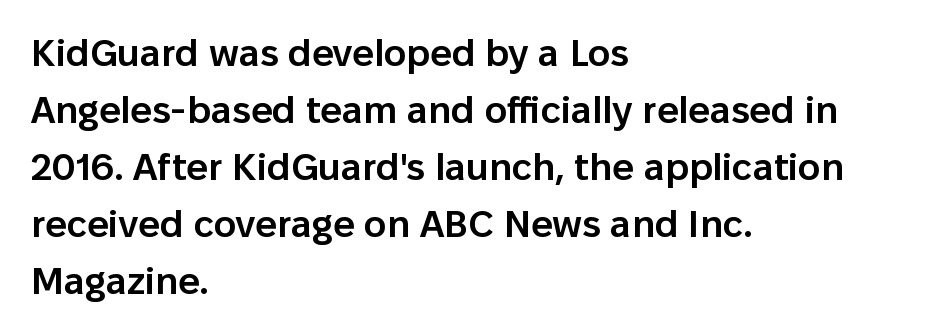
{"serif": "no", "italic": "no", "bold": "semi", "weight": "semibold", "width": "normal", "stroke_contrast": "low", "x_height": "medium", "monospaced": "no", "underline": "no", "align": "left", "line_spacing": "normal", "line_spacing_ratio": 1.5, "letter_spacing": "normal", "letter_spacing_em": 0.0, "glyph_px": 38}
